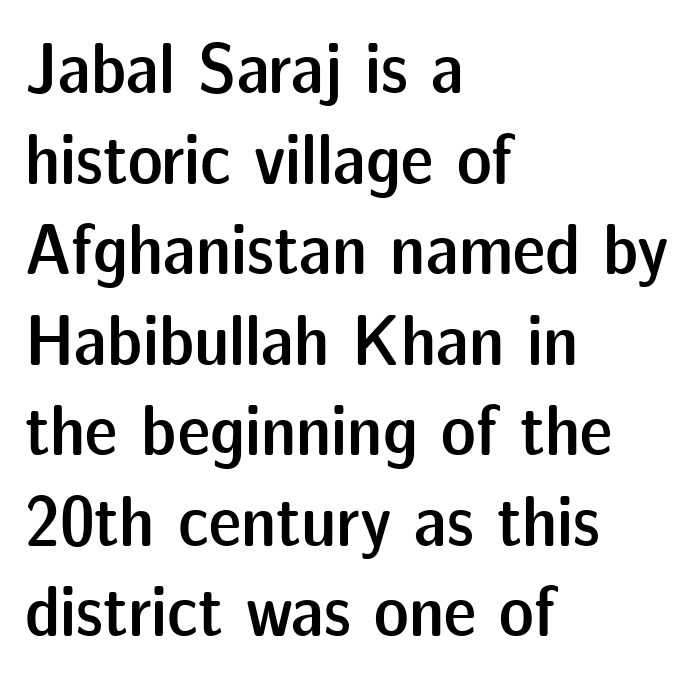
Q: Is the text bold? A: Semi-bold.
Q: Is the text italic (slanted)? A: No, it is upright.
Q: Is the typeface a serif or a sans-serif typeface? A: Sans-serif.
Q: Is the text underlined? A: No.
Q: How is the paragraph aligned? A: Left-aligned.
Q: Is the spacing between letters normal or unusually wide? A: Normal.
Q: Width (condensed, normal, or wide)? A: Normal.
Q: Stroke contrast? A: Low.
Q: x-height? A: Medium.
Q: Monospaced? A: No.
